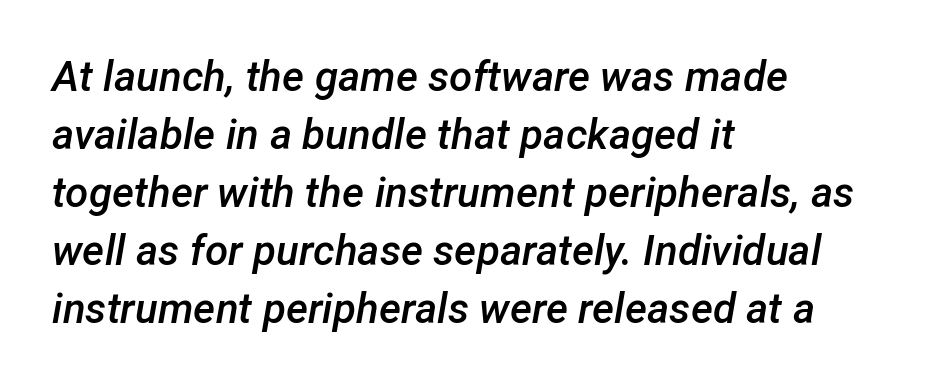
The image shows 42 px semibold type, italic (leaning right); set left-aligned, normal line spacing (1.38x), normal letter spacing, not underlined; low stroke contrast and a medium x-height.
